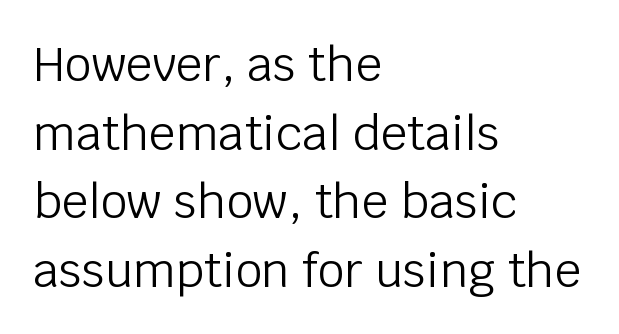
Q: Is the text bold? A: No.
Q: Is the text italic (slanted)? A: No, it is upright.
Q: Is the typeface a serif or a sans-serif typeface? A: Sans-serif.
Q: Is the text underlined? A: No.
Q: How is the paragraph aligned? A: Left-aligned.
Q: Is the spacing between letters normal or unusually wide? A: Normal.
Q: Is the spacing between lines tight, normal or loose? A: Normal.
Q: Width (condensed, normal, or wide)? A: Normal.
Q: Stroke contrast? A: Low.
Q: x-height? A: Large.
Q: Monospaced? A: No.
